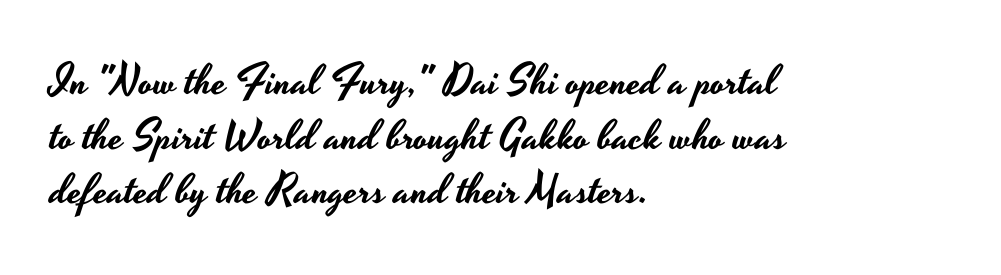
Q: Is the text italic (slanted)? A: Yes.
Q: Is the typeface a serif or a sans-serif typeface? A: Sans-serif.
Q: Is the text underlined? A: No.
Q: How is the paragraph aligned? A: Left-aligned.
Q: Is the spacing between letters normal or unusually wide? A: Normal.
Q: Is the spacing between lines tight, normal or loose? A: Normal.
Q: Width (condensed, normal, or wide)? A: Wide.
Q: Stroke contrast? A: Low.
Q: x-height? A: Small.
Q: Monospaced? A: No.
